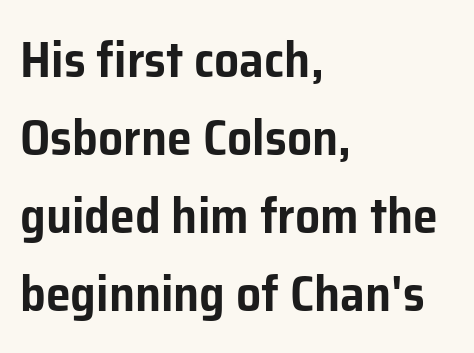
Notice how the passage keeps a crisp vertical edge on the left only. Classification — sans serif. Bare-footed words on every line. If you measured baseline to baseline, you'd find a middling distance. Varying glyph widths throughout — classic text-font behaviour. Tracking value appears to be zero — textbook default spacing.
